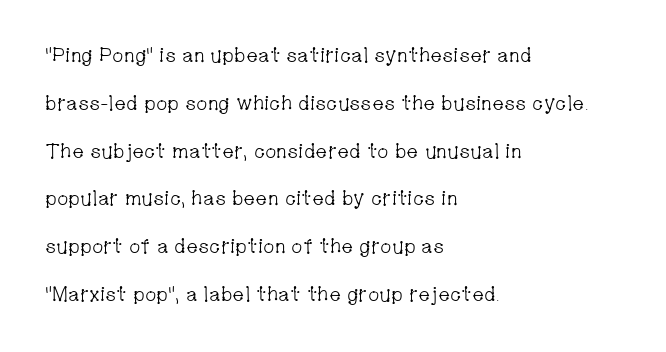
{"italic": "no", "bold": "no", "underline": "no", "align": "left", "line_spacing": "loose", "line_spacing_ratio": 2.39, "letter_spacing": "normal", "letter_spacing_em": 0.0, "glyph_px": 20}
